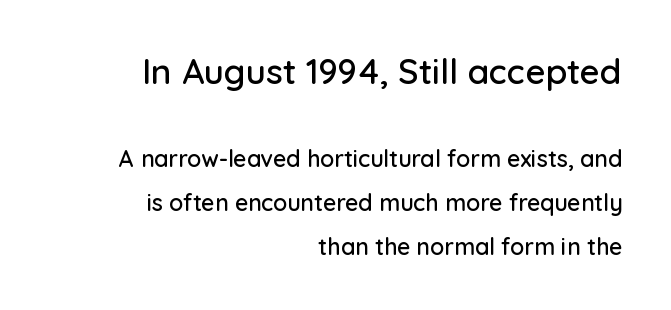
The image shows 35 px sans-serif type, upright; set right-aligned, loose line spacing (1.91x), normal letter spacing, not underlined; the first (top) block is 1.52x larger; low stroke contrast and a medium x-height.
